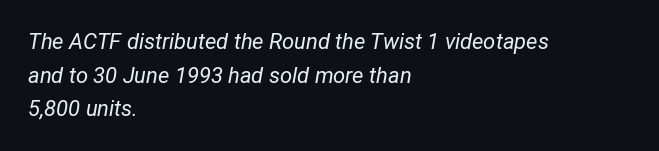
Descenders hang freely into open space. Each stroke keeps to a modest, everyday thickness or less. No extra tracking has been applied to these lines. Posture: slanted. A student would call this left alignment; a typographer would say flush left, rag right. Reading down the column, the eye jumps a familiar distance to each next line.
